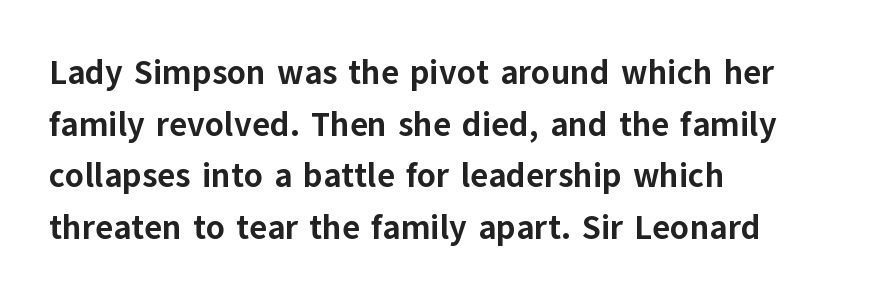
Vertical strokes here are truly vertical. The space beneath each line is pristine and unruled. Leading matches the norm, producing a regular column. The compositor pushed each line to the left boundary.
